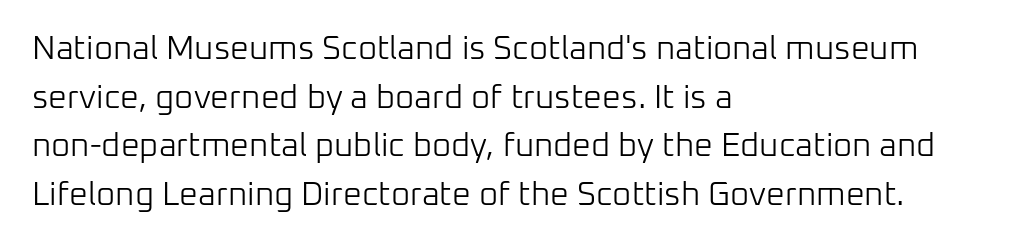
The image shows 33 px light sans-serif type, upright; set left-aligned, normal line spacing (1.47x), normal letter spacing, not underlined; low stroke contrast and a medium x-height.
